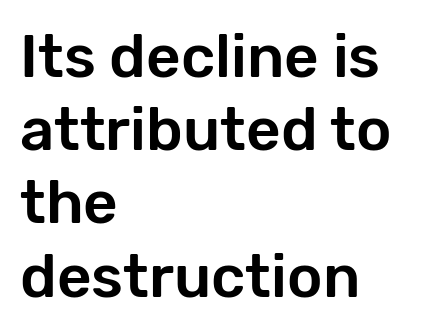
Q: Is the text italic (slanted)? A: No, it is upright.
Q: Is the typeface a serif or a sans-serif typeface? A: Sans-serif.
Q: Is the text underlined? A: No.
Q: How is the paragraph aligned? A: Left-aligned.
Q: Is the spacing between letters normal or unusually wide? A: Normal.
Q: Width (condensed, normal, or wide)? A: Normal.
Q: Stroke contrast? A: Low.
Q: x-height? A: Medium.
Q: Monospaced? A: No.
